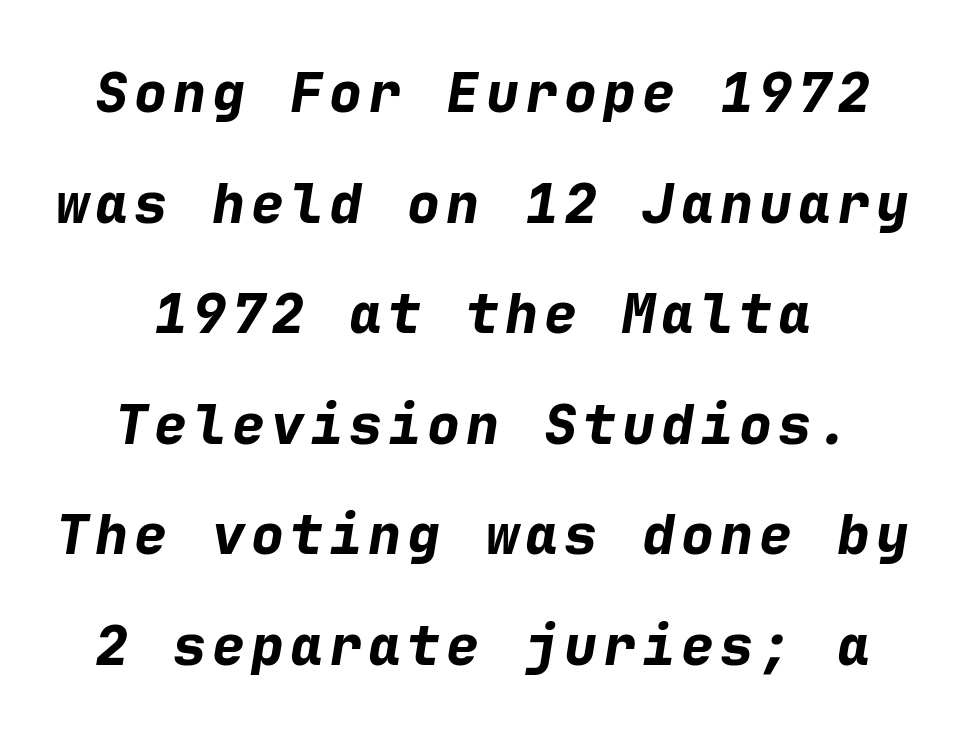
{"italic": "yes", "lean": "right", "slant_degrees": 9, "bold": "yes", "weight": "bold", "width": "normal", "stroke_contrast": "low", "x_height": "medium", "monospaced": "yes", "underline": "no", "line_spacing": "loose", "line_spacing_ratio": 2.01, "glyph_px": 55}
